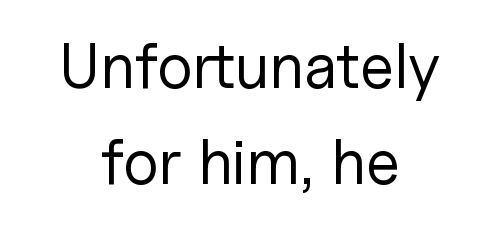
{"serif": "no", "italic": "no", "bold": "no", "weight": "regular", "width": "normal", "stroke_contrast": "low", "x_height": "medium", "monospaced": "no", "underline": "no", "align": "center", "line_spacing": "normal", "line_spacing_ratio": 1.53, "letter_spacing": "normal", "letter_spacing_em": 0.0, "glyph_px": 63}
